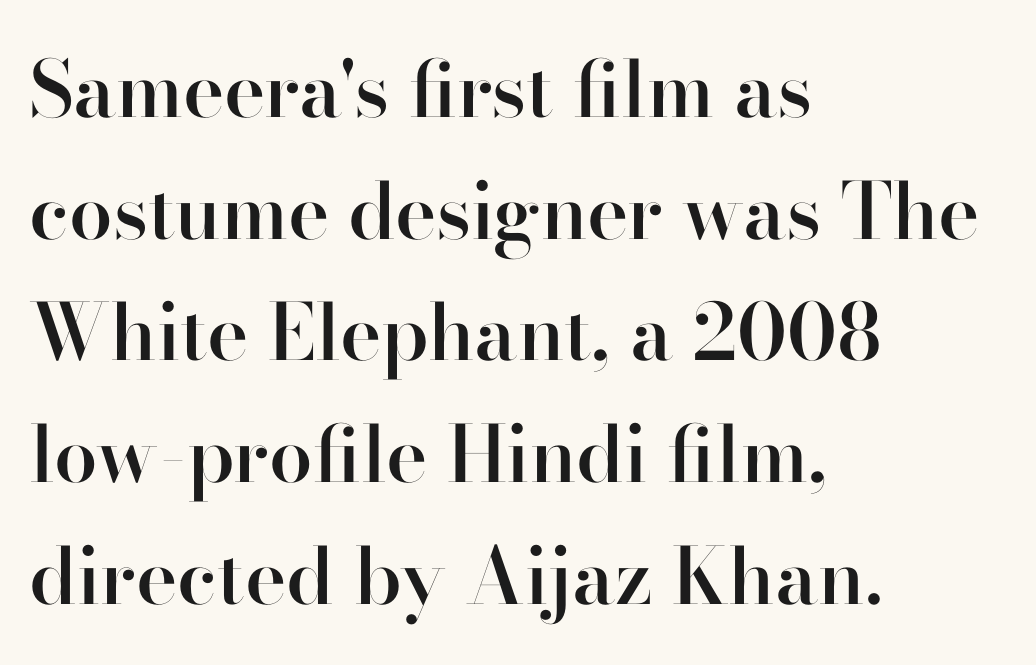
{"serif": "yes", "italic": "no", "bold": "semi", "weight": "semibold", "width": "normal", "stroke_contrast": "high", "x_height": "small", "monospaced": "no", "underline": "no", "align": "left", "line_spacing": "normal", "line_spacing_ratio": 1.56, "letter_spacing": "normal", "letter_spacing_em": 0.0, "glyph_px": 78}
